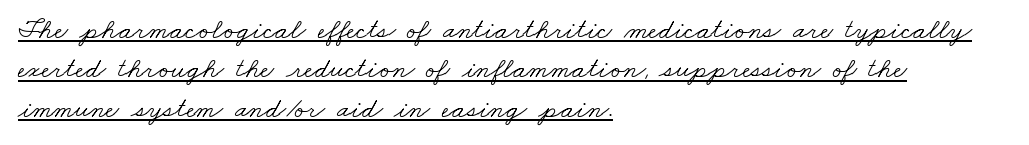
{"serif": "yes", "bold": "no", "weight": "light", "width": "wide", "stroke_contrast": "low", "x_height": "small", "monospaced": "no", "underline": "yes", "align": "left", "line_spacing": "normal", "line_spacing_ratio": 1.36, "letter_spacing": "normal", "letter_spacing_em": 0.0, "glyph_px": 29}
